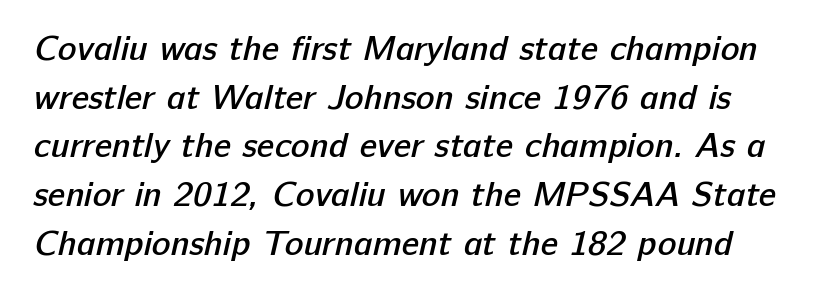
Q: Is the text bold? A: Semi-bold.
Q: Is the typeface a serif or a sans-serif typeface? A: Sans-serif.
Q: Is the text underlined? A: No.
Q: Is the spacing between letters normal or unusually wide? A: Normal.
Q: Is the spacing between lines tight, normal or loose? A: Normal.
Q: Width (condensed, normal, or wide)? A: Normal.
Q: Stroke contrast? A: Low.
Q: x-height? A: Medium.
Q: Monospaced? A: No.
